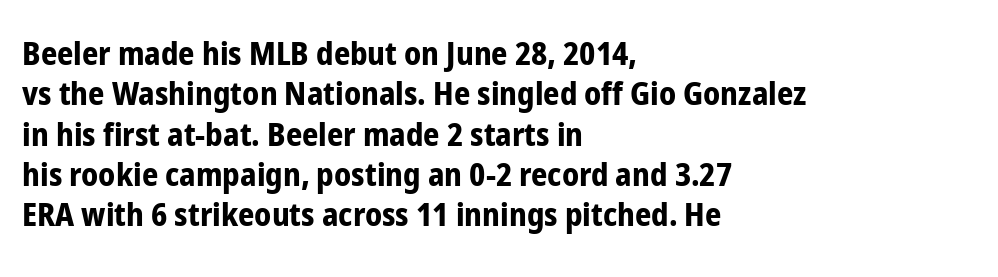
{"serif": "no", "italic": "no", "bold": "yes", "weight": "bold", "width": "condensed", "stroke_contrast": "low", "x_height": "medium", "monospaced": "no", "underline": "no", "align": "left", "line_spacing": "normal", "line_spacing_ratio": 1.26, "letter_spacing": "normal", "letter_spacing_em": 0.0, "glyph_px": 32}
